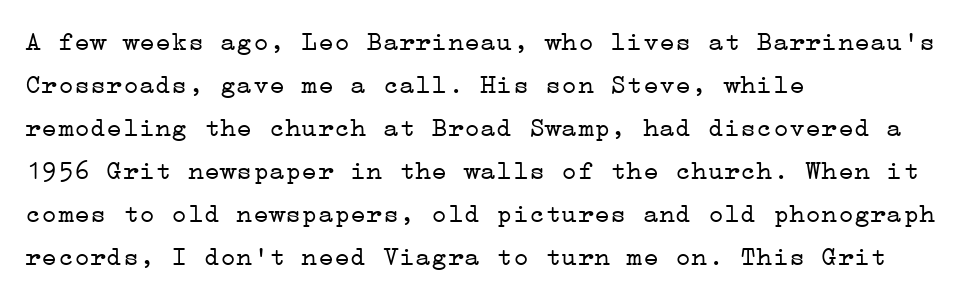
The image shows 27 px text type, upright; set left-aligned, normal line spacing (1.59x), normal letter spacing, not underlined.
